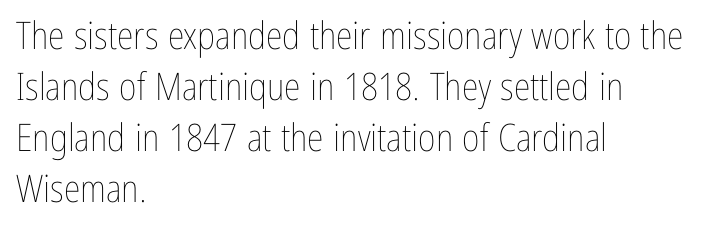
The image shows 38 px thin, condensed type, upright; set left-aligned, normal line spacing (1.34x), normal letter spacing, not underlined; low stroke contrast and a medium x-height.
